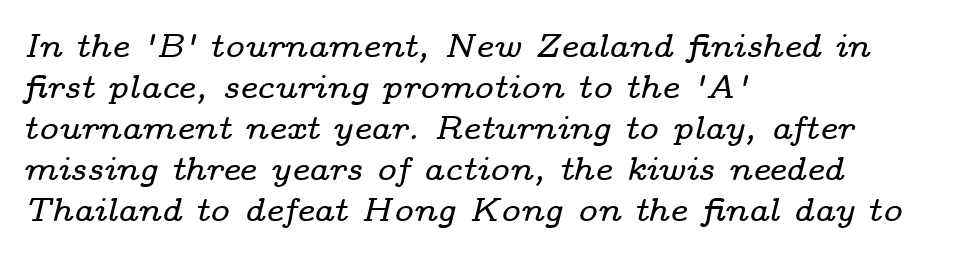
{"serif": "yes", "italic": "yes", "lean": "right", "slant_degrees": 14, "width": "wide", "stroke_contrast": "low", "x_height": "medium", "monospaced": "no", "underline": "no", "align": "left", "line_spacing_ratio": 1.24, "letter_spacing": "normal", "letter_spacing_em": 0.0, "glyph_px": 33}
